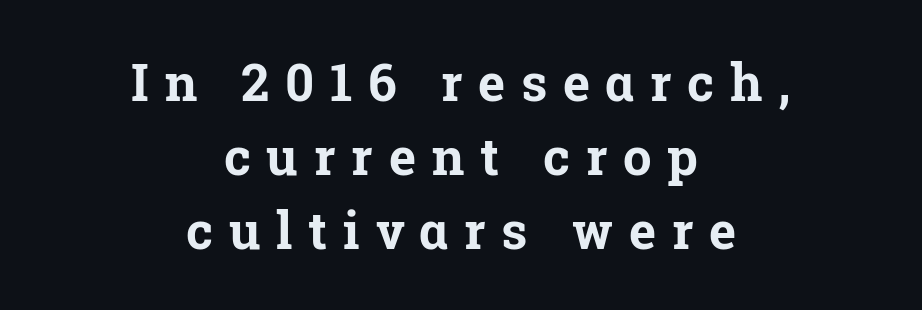
Upright lettering throughout. Each letter keeps its own natural width here, so spacing adapts to shape. The glyphs are unaccompanied by any horizontal stroke below them. Notice how the passage keeps no hard edge, just a central spine. Type style note: has serifs.
